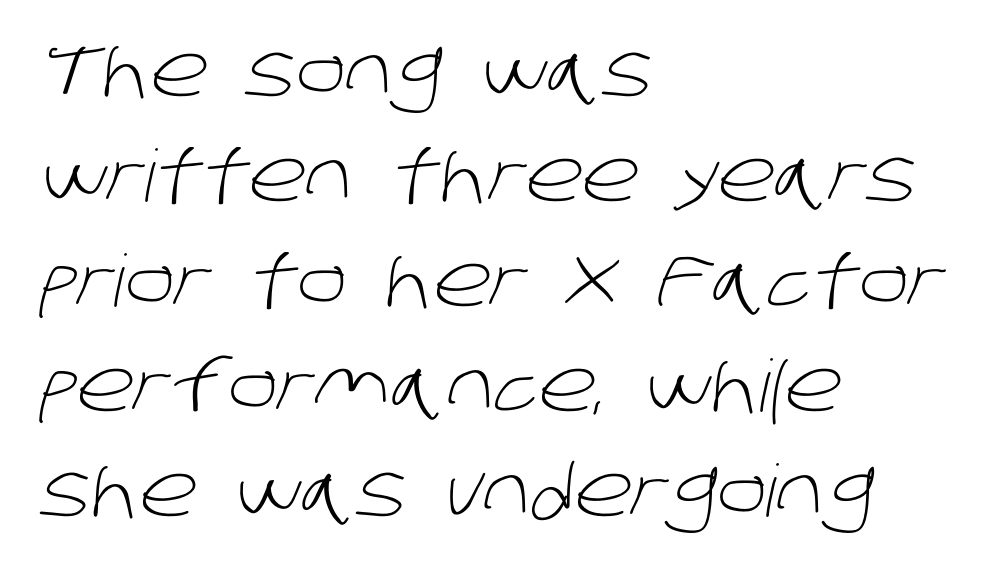
Q: Is the text bold? A: No.
Q: Is the typeface a serif or a sans-serif typeface? A: Sans-serif.
Q: Is the text underlined? A: No.
Q: How is the paragraph aligned? A: Left-aligned.
Q: Is the spacing between letters normal or unusually wide? A: Normal.
Q: Is the spacing between lines tight, normal or loose? A: Normal.
Q: Width (condensed, normal, or wide)? A: Normal.
Q: Stroke contrast? A: Low.
Q: x-height? A: Large.
Q: Monospaced? A: No.
